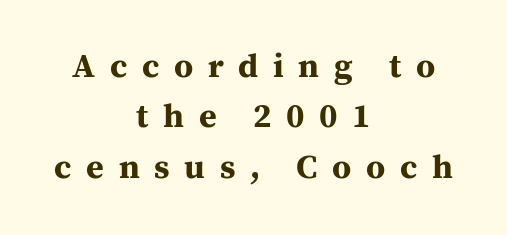
In terms of posture, this sample is upright. A typesetter would label this face a serif. Casual observation: everything's sitting right in the middle. The tracking reads as deliberately expanded to a designer's eye.
